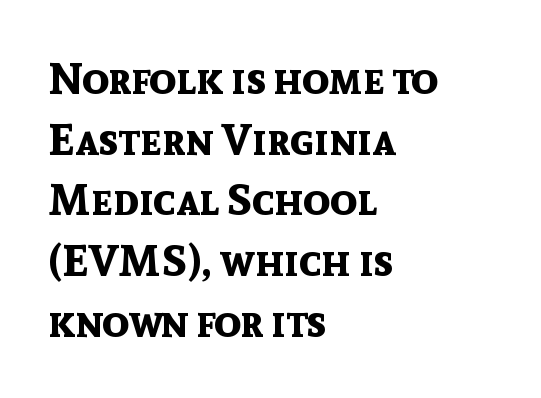
The image shows 44 px bold sans-serif type, upright; set left-aligned, normal line spacing (1.38x), normal letter spacing, not underlined; a medium x-height.
